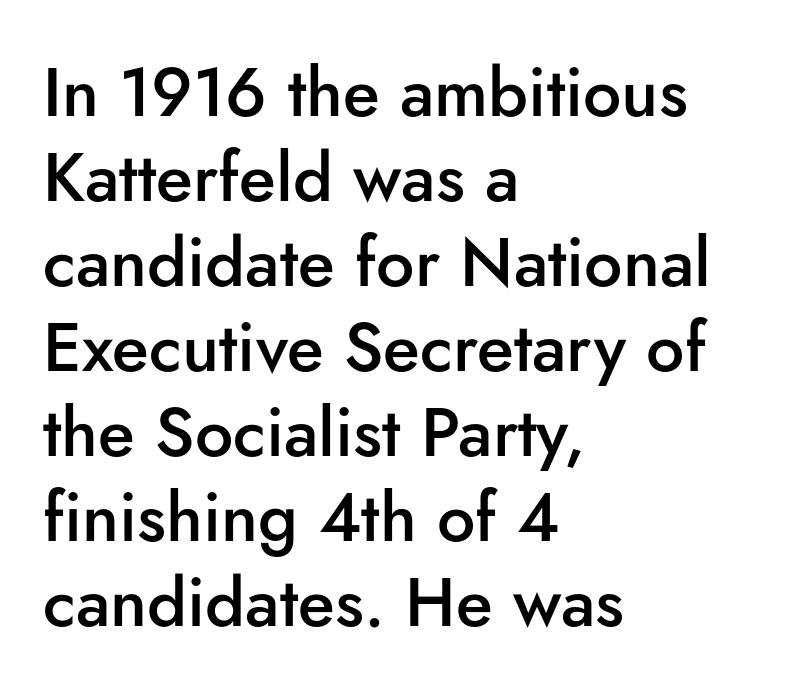
Q: Is the text bold? A: Semi-bold.
Q: Is the text italic (slanted)? A: No, it is upright.
Q: Is the typeface a serif or a sans-serif typeface? A: Sans-serif.
Q: Is the text underlined? A: No.
Q: How is the paragraph aligned? A: Left-aligned.
Q: Is the spacing between letters normal or unusually wide? A: Normal.
Q: Is the spacing between lines tight, normal or loose? A: Normal.
Q: Width (condensed, normal, or wide)? A: Normal.
Q: Stroke contrast? A: Low.
Q: x-height? A: Small.
Q: Monospaced? A: No.
